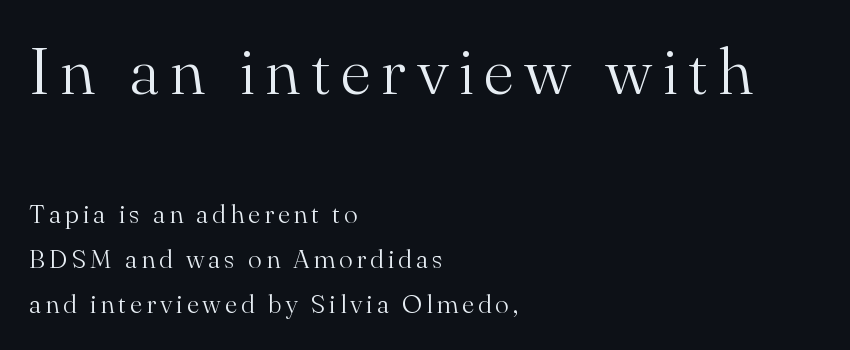
Short and long lines alike share a common starting point at left. The glyphs are unaccompanied by any horizontal stroke below them. Letterform terminals end in serifs throughout the passage. The weight would be labelled regular, book, light, or lighter still.
